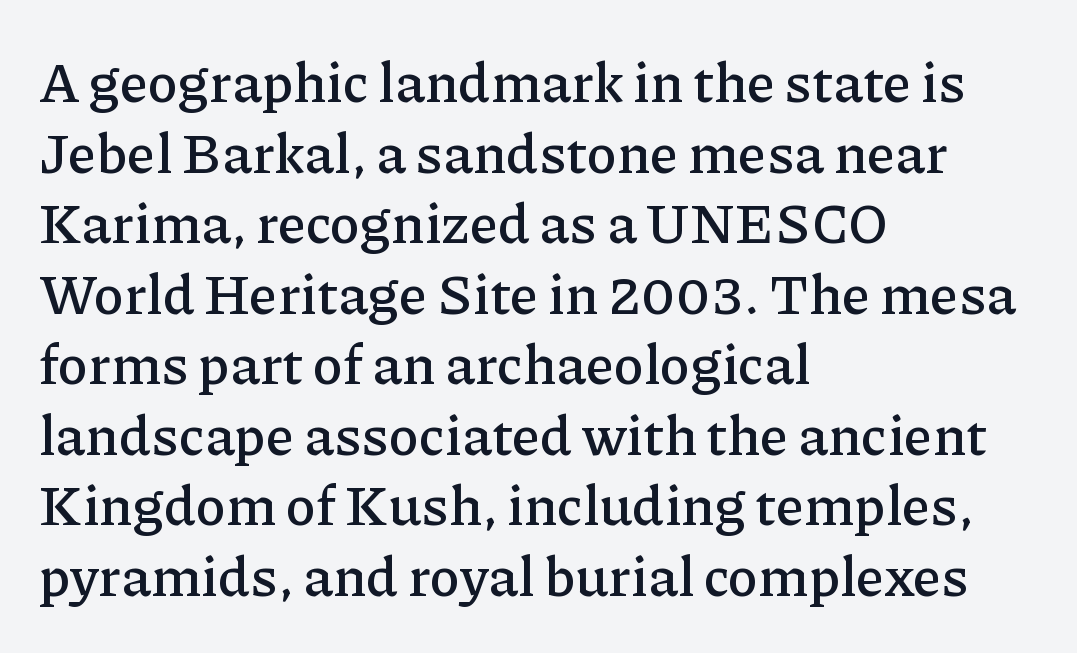
Varying glyph widths throughout — classic text-font behaviour. Summary of vertical rhythm: regular, with standard interline spacing. The specimen reads as upright at a glance. Line starts are locked; line ends wander.
